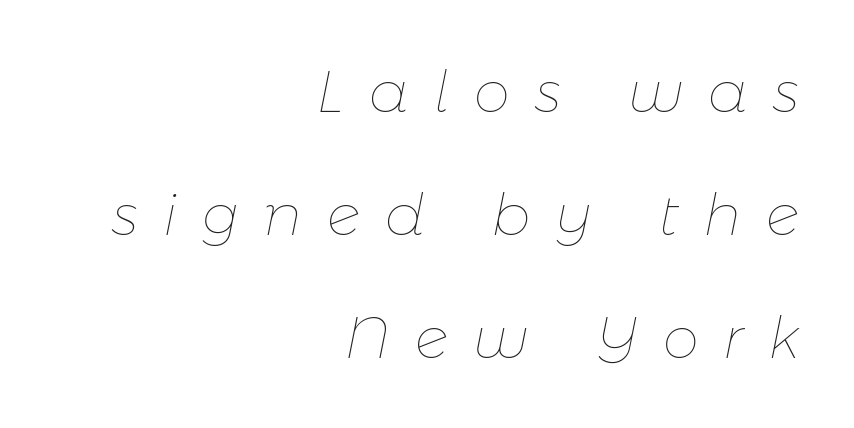
The image shows 58 px thin type, italic (leaning right); set right-aligned, loose line spacing (2.12x), unusually wide letter spacing (+0.43 em), not underlined; low stroke contrast and a medium x-height.
